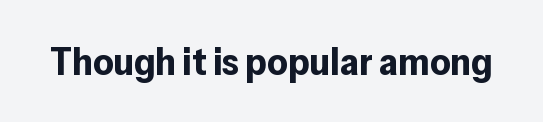
The image shows 39 px bold sans-serif type, upright; set normal letter spacing, not underlined; low stroke contrast and a medium x-height.
